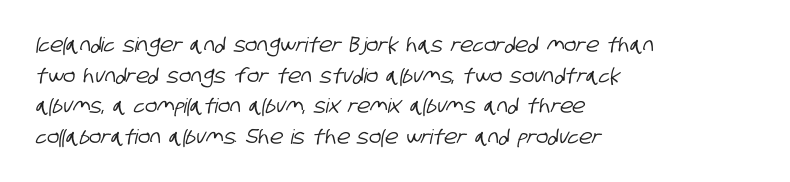
Q: Is the text underlined? A: No.
Q: How is the paragraph aligned? A: Left-aligned.
Q: Is the spacing between letters normal or unusually wide? A: Normal.
Q: Is the spacing between lines tight, normal or loose? A: Normal.
